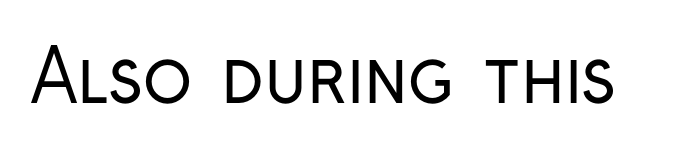
Clear beneath every line of the passage. Observe the ordinary spacing: letters are neighbours, not strangers. The font family rendered here belongs to the sans-serif group. Unbolded letterforms with no extra heft.
